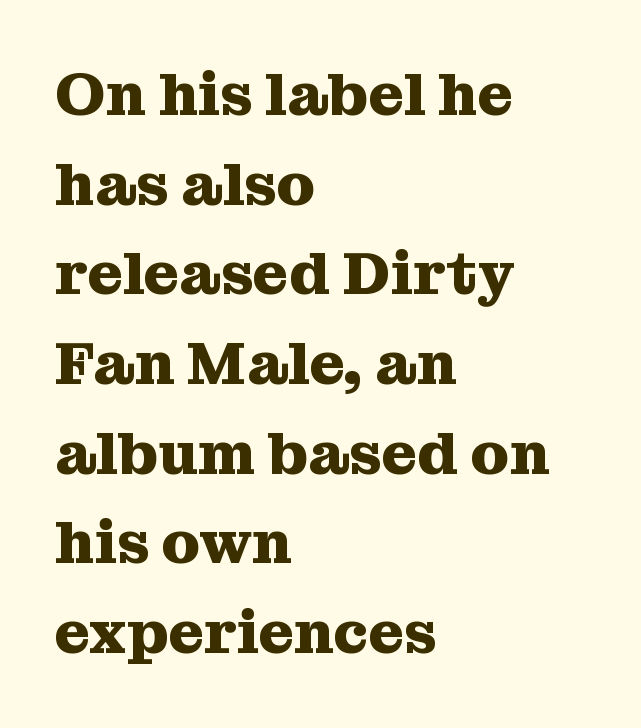
{"serif": "yes", "italic": "no", "bold": "yes", "weight": "heavy", "width": "normal", "stroke_contrast": "medium", "x_height": "medium", "monospaced": "no", "underline": "no", "align": "left", "line_spacing": "normal", "line_spacing_ratio": 1.47, "letter_spacing": "normal", "letter_spacing_em": 0.0, "glyph_px": 61}
